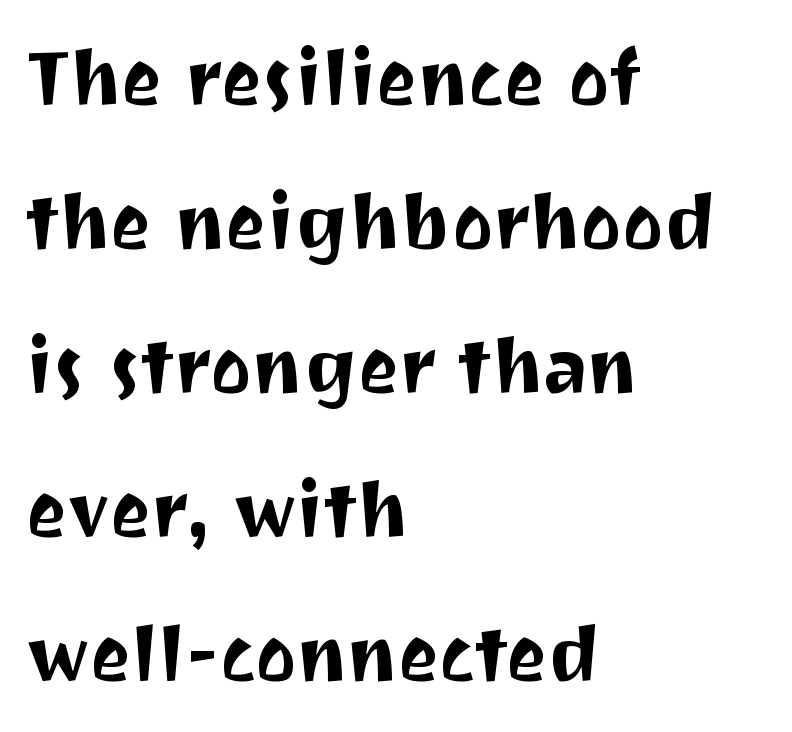
Q: Is the text italic (slanted)? A: No, it is upright.
Q: Is the typeface a serif or a sans-serif typeface? A: Sans-serif.
Q: Is the text underlined? A: No.
Q: How is the paragraph aligned? A: Left-aligned.
Q: Is the spacing between letters normal or unusually wide? A: Normal.
Q: Width (condensed, normal, or wide)? A: Normal.
Q: Stroke contrast? A: Medium.
Q: x-height? A: Medium.
Q: Monospaced? A: No.
